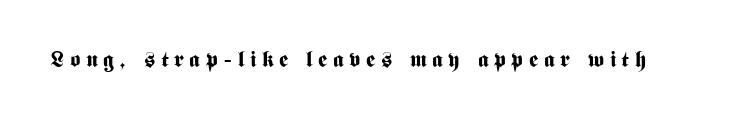
Q: Is the text bold? A: Yes.
Q: Is the text italic (slanted)? A: No, it is upright.
Q: Is the text underlined? A: No.
Q: Is the spacing between letters normal or unusually wide? A: Unusually wide.
